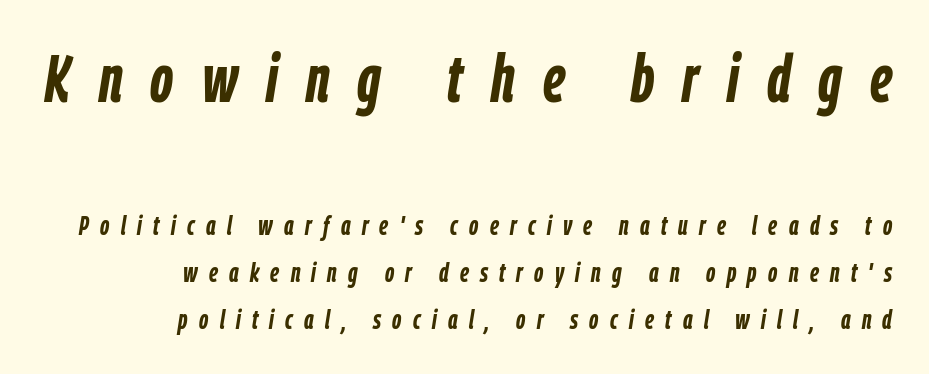
The block sitting higher on the canvas is the one with enlarged characters. Italic: yes, the glyphs are oblique. Set as a true bold cut, around the 700 mark. Character widths vary here, with narrow letters taking less room than wide ones. Descenders hang freely into open space.
